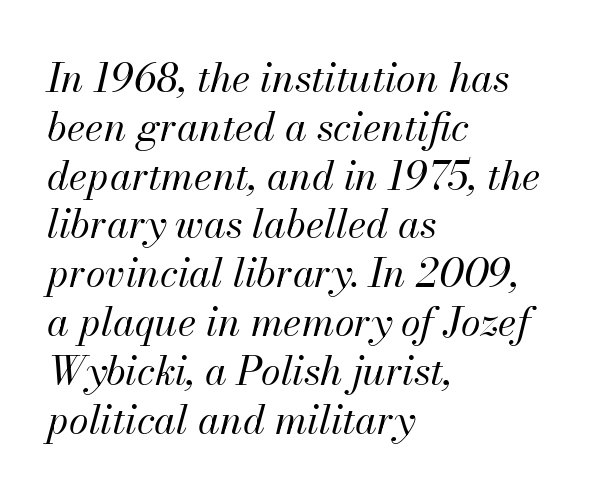
The image shows 40 px regular-weight type, italic (leaning right); set left-aligned, line spacing 1.22x, normal letter spacing, not underlined; medium stroke contrast and a small x-height.
